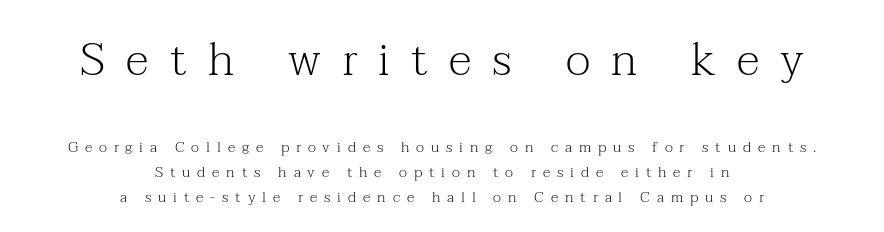
{"serif": "yes", "italic": "no", "bold": "no", "weight": "light", "width": "normal", "stroke_contrast": "medium", "x_height": "medium", "monospaced": "no", "underline": "no", "align": "center", "line_spacing": "normal", "line_spacing_ratio": 1.66, "letter_spacing": "wide", "letter_spacing_em": 0.46, "larger_block": "first", "size_ratio": 3.07, "glyph_px": 46}
